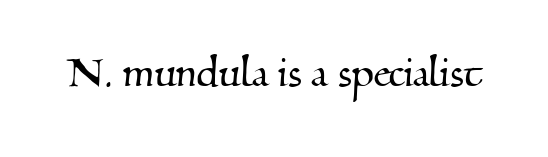
{"serif": "yes", "width": "normal", "stroke_contrast": "medium", "x_height": "small", "monospaced": "no", "underline": "no", "letter_spacing": "normal", "letter_spacing_em": 0.0, "glyph_px": 50}
